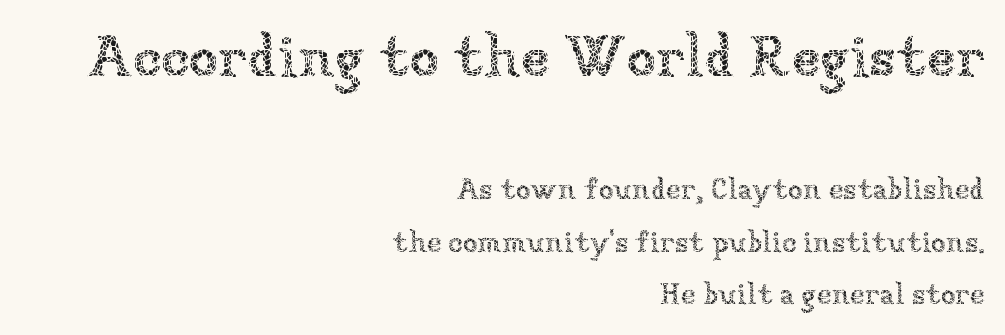
Q: Is the text bold? A: No.
Q: Is the text italic (slanted)? A: No, it is upright.
Q: Is the text underlined? A: No.
Q: How is the paragraph aligned? A: Right-aligned.
Q: Is the spacing between letters normal or unusually wide? A: Normal.
Q: Which block of text is set in a larger size, the first (top) or the second (bottom)? A: The first (top) one.
Q: Width (condensed, normal, or wide)? A: Normal.
Q: Stroke contrast? A: Low.
Q: x-height? A: Medium.
Q: Monospaced? A: No.
